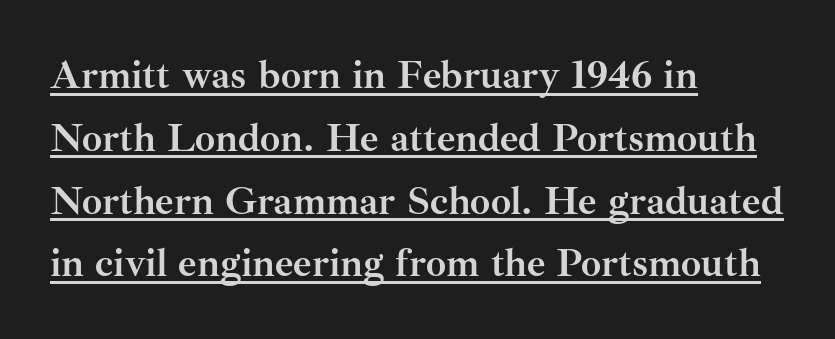
The image shows 40 px semibold serif type, upright; set left-aligned, normal line spacing (1.57x), normal letter spacing, underlined; medium stroke contrast and a small x-height.
